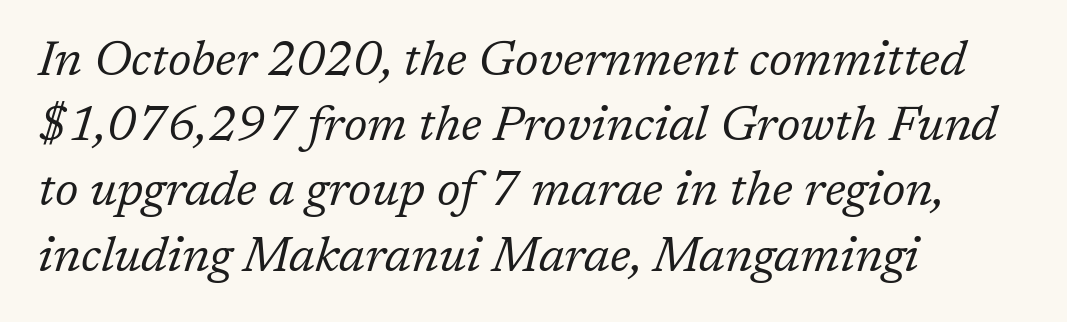
Here the designer chose a conventional face with non-uniform glyph widths. A quiet, ordinary-to-light weight characterises the typeface. Style check: oblique. Vertically, the passage feels balanced, rows spaced as you'd expect. Has an underline been added? It has not.
